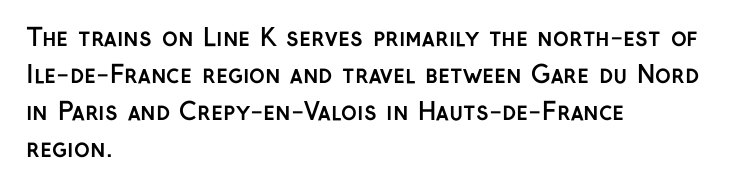
The image shows 24 px bold type, upright; set left-aligned, normal line spacing (1.54x), normal letter spacing, not underlined.
